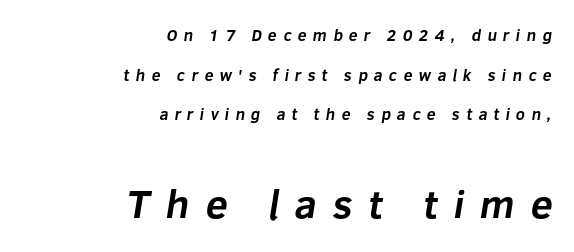
Q: Is the text bold? A: Yes.
Q: Is the typeface a serif or a sans-serif typeface? A: Sans-serif.
Q: Is the text underlined? A: No.
Q: How is the paragraph aligned? A: Right-aligned.
Q: Is the spacing between letters normal or unusually wide? A: Unusually wide.
Q: Is the spacing between lines tight, normal or loose? A: Loose.
Q: Which block of text is set in a larger size, the first (top) or the second (bottom)? A: The second (bottom) one.
Q: Width (condensed, normal, or wide)? A: Normal.
Q: Stroke contrast? A: Low.
Q: x-height? A: Medium.
Q: Monospaced? A: No.
